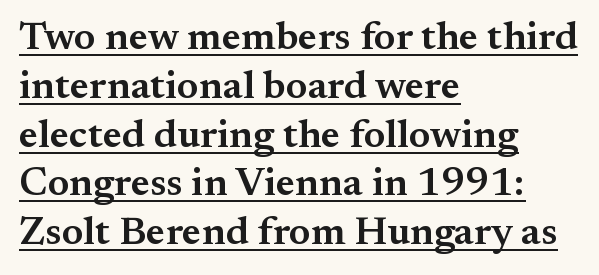
{"serif": "yes", "italic": "no", "bold": "semi", "weight": "semibold", "width": "normal", "stroke_contrast": "medium", "x_height": "small", "monospaced": "no", "underline": "yes", "align": "left", "line_spacing_ratio": 1.22, "letter_spacing": "normal", "letter_spacing_em": 0.0, "glyph_px": 40}
